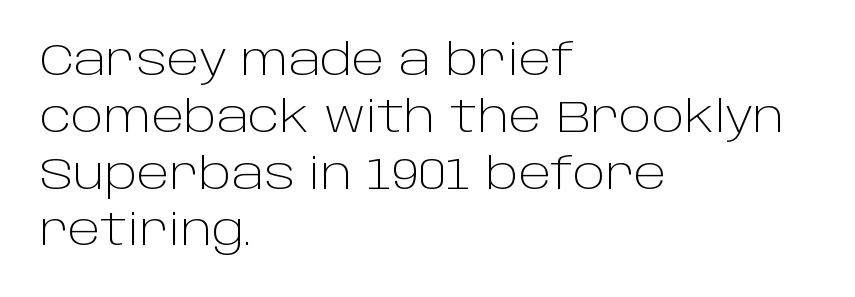
The image shows 44 px light sans-serif type, upright; set left-aligned, normal line spacing (1.29x), normal letter spacing, not underlined; low stroke contrast and a large x-height.
